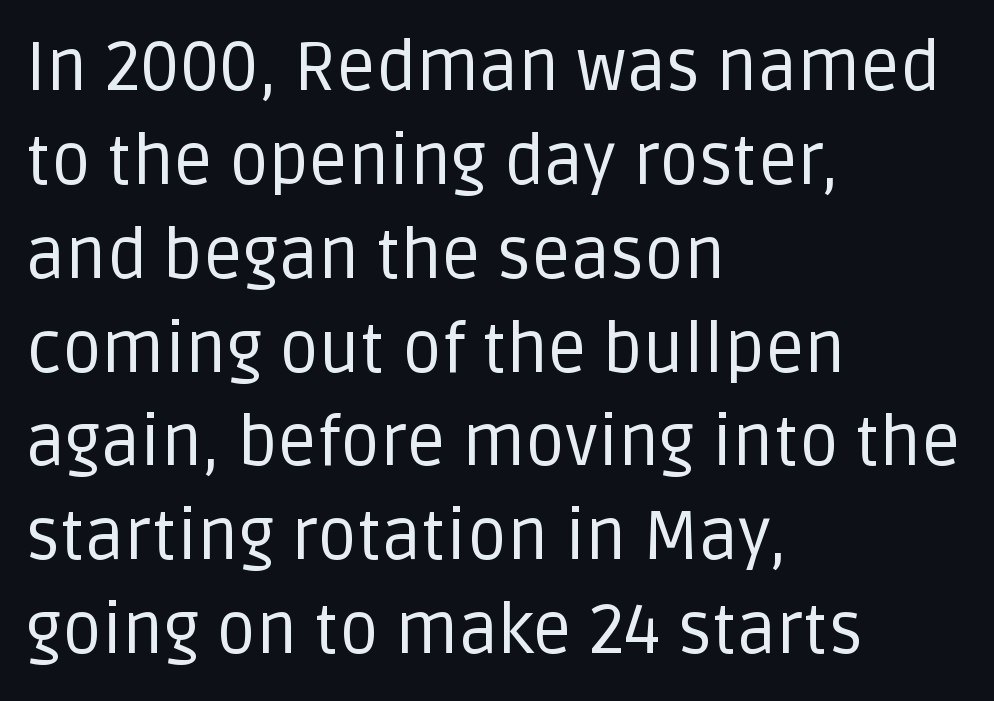
Is there any slant? The stems are plumb. Observe the ordinary spacing: letters are neighbours, not strangers. The area under the type is left untouched. This sample is left-justified, so line endings fall wherever the words run out. Proportional: the letters do not fall into vertical columns.
